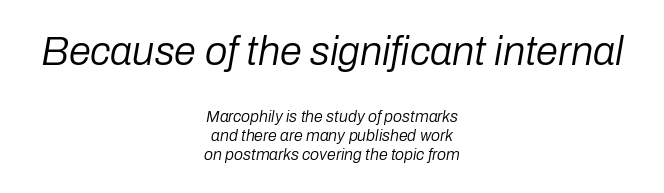
The image shows 40 px regular-weight type, italic (leaning right); set centered, line spacing 1.16x, normal letter spacing, not underlined; the first (top) block is 2.5x larger; low stroke contrast and a medium x-height.
